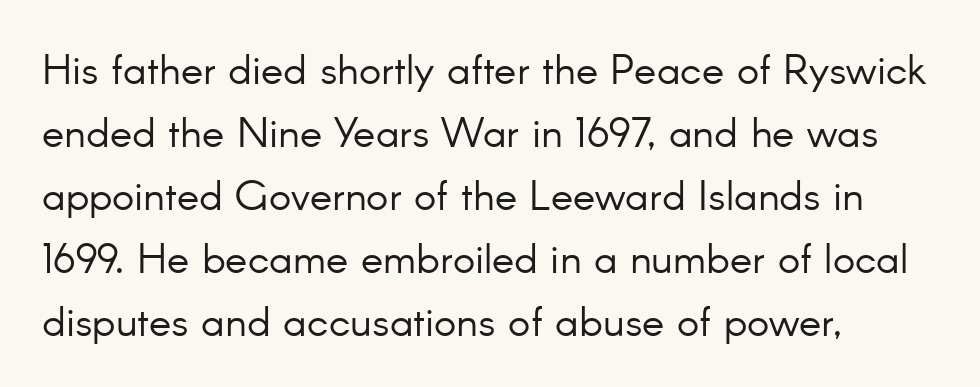
Q: Is the text bold? A: No.
Q: Is the text italic (slanted)? A: No, it is upright.
Q: Is the typeface a serif or a sans-serif typeface? A: Sans-serif.
Q: Is the text underlined? A: No.
Q: How is the paragraph aligned? A: Left-aligned.
Q: Is the spacing between letters normal or unusually wide? A: Normal.
Q: Is the spacing between lines tight, normal or loose? A: Normal.
Q: Width (condensed, normal, or wide)? A: Normal.
Q: Stroke contrast? A: Low.
Q: x-height? A: Small.
Q: Monospaced? A: No.
